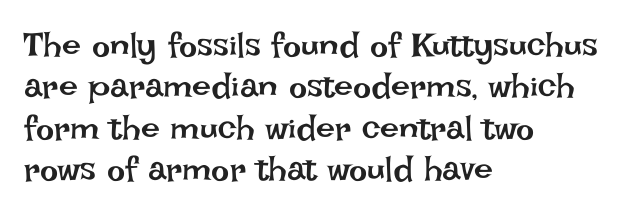
{"italic": "no", "bold": "no", "weight": "regular", "width": "normal", "stroke_contrast": "low", "x_height": "large", "monospaced": "no", "underline": "no", "align": "left", "line_spacing_ratio": 1.22, "letter_spacing": "normal", "letter_spacing_em": 0.0, "glyph_px": 34}
